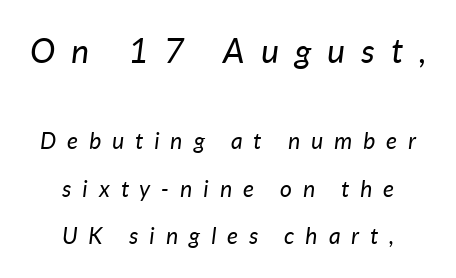
The image shows 34 px regular-weight type, italic (leaning right); set centered, loose line spacing (2.06x), unusually wide letter spacing (+0.48 em), not underlined; the first (top) block is 1.48x larger; low stroke contrast and a medium x-height.
